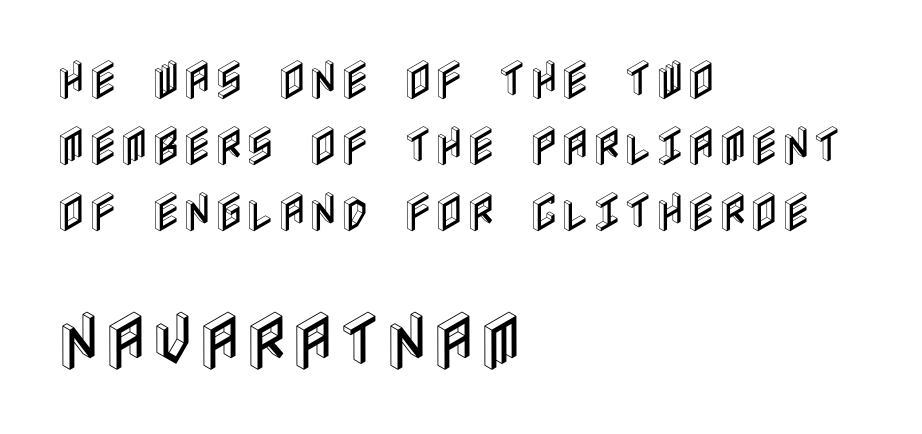
Typesetter's note — lower block bumped up in size, upper block left smaller. The face used here is rendered with its standard letterfit. Does the lettering tilt? It doesn't — this is upright. Short and long lines alike share a common starting point at left.
